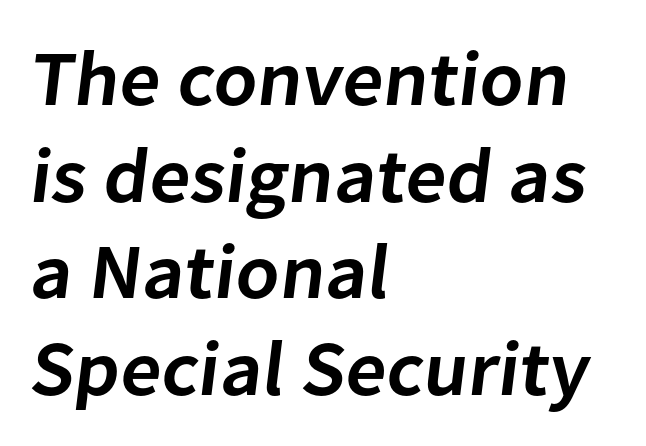
The characters display no serif detailing; their extremities are plain. Proportional: the letters do not fall into vertical columns. The rag falls on the right side of this text block. Glance below the letters and you will spot only blank space. Tracking value appears to be zero — textbook default spacing.
